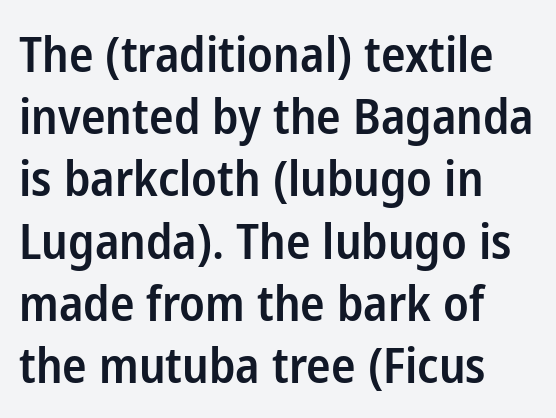
These lines keep a tight, regular rhythm from letter to letter. Italic: no, the glyphs are upright roman. The paragraph shown leans on its left margin. These lines sit exactly where default settings would place them. The passage shown is semibold, sitting just below true bold.
